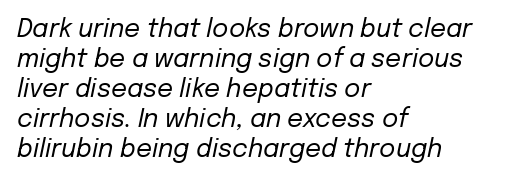
{"italic": "yes", "lean": "right", "slant_degrees": 12, "bold": "no", "underline": "no", "align": "left", "line_spacing_ratio": 1.2, "letter_spacing": "normal", "letter_spacing_em": 0.0, "glyph_px": 25}
